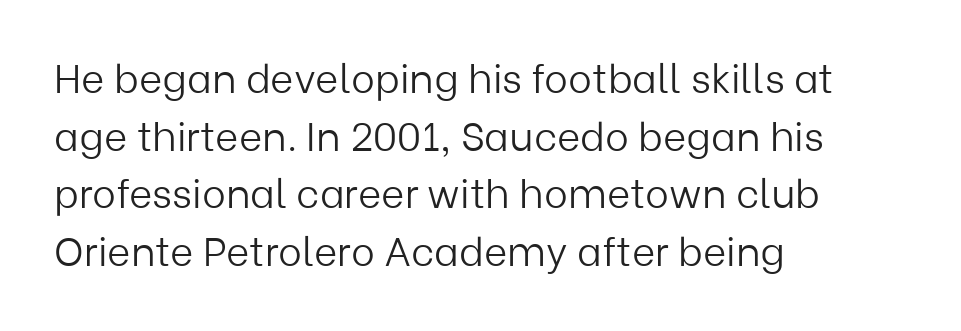
The image shows 40 px light sans-serif type, upright; set left-aligned, normal line spacing (1.44x), normal letter spacing, not underlined; low stroke contrast and a medium x-height.
